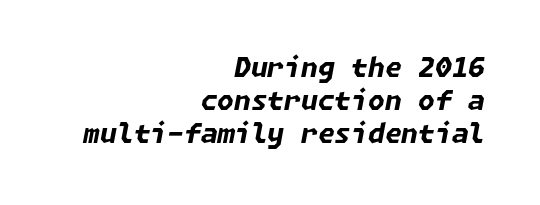
The image shows 27 px bold type, italic (leaning right); set right-aligned, line spacing 1.23x, normal letter spacing, not underlined.
